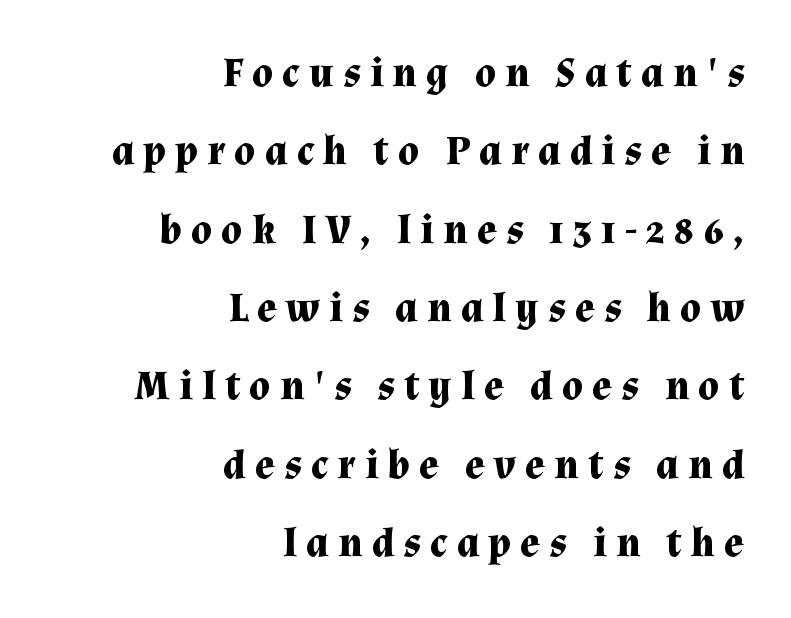
Q: Is the text bold? A: Yes.
Q: Is the text italic (slanted)? A: No, it is upright.
Q: Is the typeface a serif or a sans-serif typeface? A: Serif.
Q: Is the text underlined? A: No.
Q: How is the paragraph aligned? A: Right-aligned.
Q: Is the spacing between letters normal or unusually wide? A: Unusually wide.
Q: Is the spacing between lines tight, normal or loose? A: Loose.
Q: Width (condensed, normal, or wide)? A: Normal.
Q: Stroke contrast? A: Medium.
Q: x-height? A: Medium.
Q: Monospaced? A: No.
